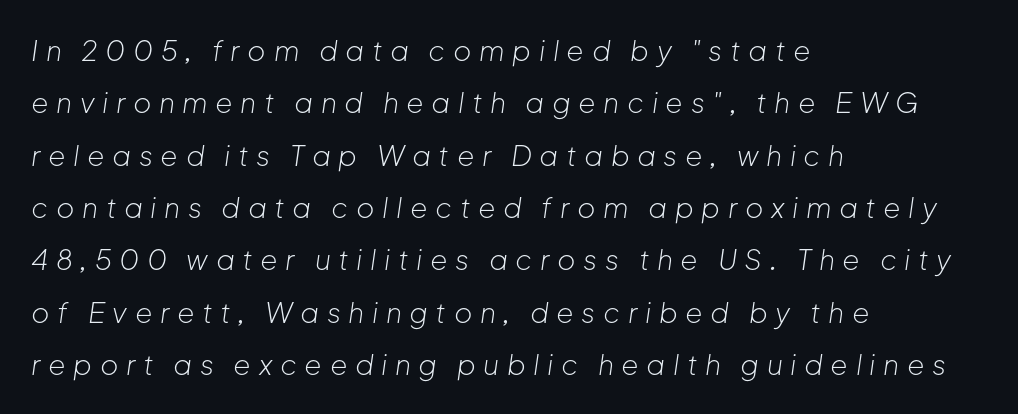
The image shows 28 px light type, italic (leaning right); set left-aligned, line spacing 1.87x, unusually wide letter spacing (+0.27 em), not underlined; low stroke contrast and a medium x-height.
